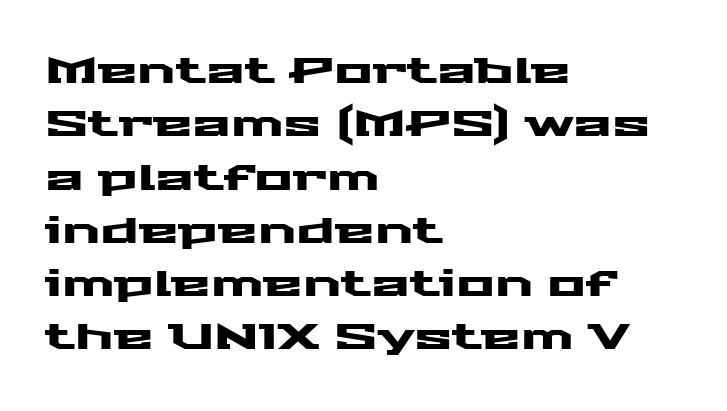
The line texture is even and compact thanks to regular tracking. The baseline area is clear. Proportional: the letters do not fall into vertical columns. The axis of the letterforms is exactly vertical. The vertical gap from one line to the next is medium.
